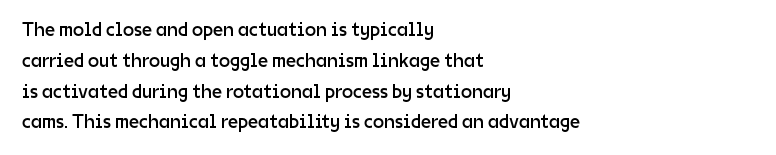
The image shows 20 px text type, upright; set left-aligned, normal line spacing (1.54x), normal letter spacing, not underlined.
